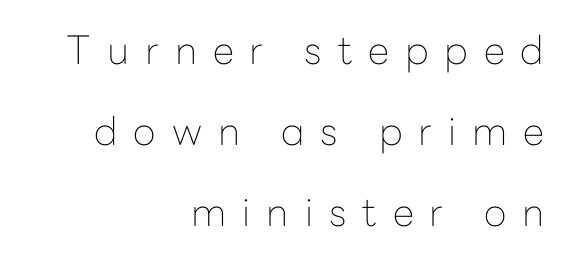
The image shows 39 px thin sans-serif type, upright; set right-aligned, loose line spacing (2.08x), unusually wide letter spacing (+0.41 em), not underlined; low stroke contrast and a medium x-height.
